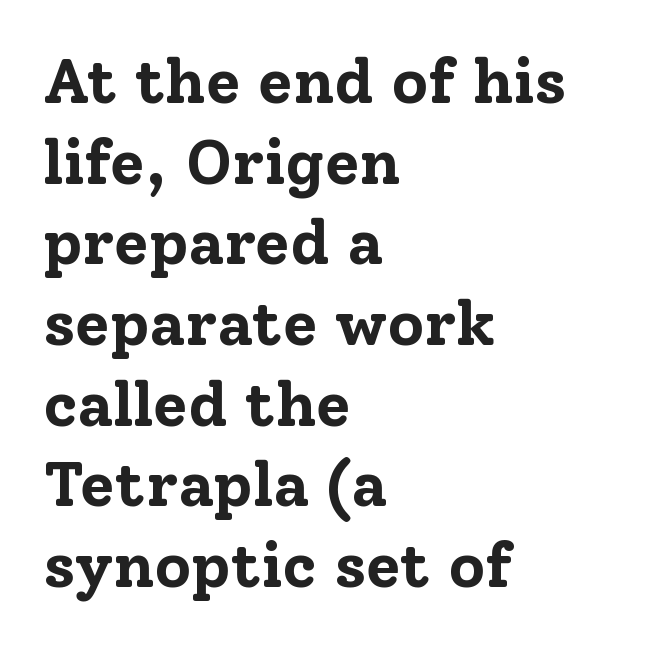
Q: Is the text bold? A: Yes.
Q: Is the text italic (slanted)? A: No, it is upright.
Q: Is the typeface a serif or a sans-serif typeface? A: Serif.
Q: Is the text underlined? A: No.
Q: How is the paragraph aligned? A: Left-aligned.
Q: Is the spacing between letters normal or unusually wide? A: Normal.
Q: Is the spacing between lines tight, normal or loose? A: Normal.
Q: Width (condensed, normal, or wide)? A: Normal.
Q: Stroke contrast? A: Low.
Q: x-height? A: Medium.
Q: Monospaced? A: No.
